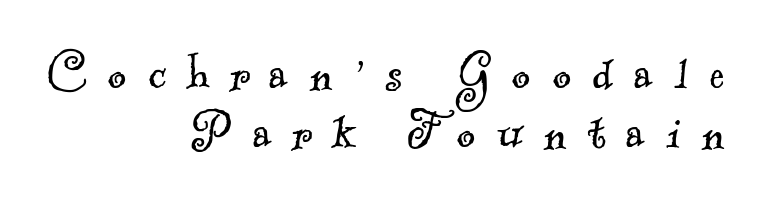
The image shows 57 px light serif type; set right-aligned, tight line spacing (1.04x), unusually wide letter spacing (+0.37 em), not underlined; a small x-height.
